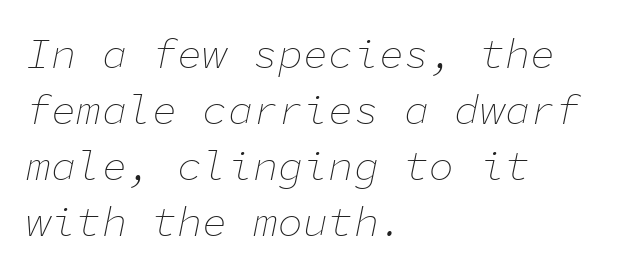
Q: Is the text bold? A: No.
Q: Is the text italic (slanted)? A: Yes, it leans right by about 11 degrees.
Q: Is the text underlined? A: No.
Q: How is the paragraph aligned? A: Left-aligned.
Q: Is the spacing between letters normal or unusually wide? A: Normal.
Q: Is the spacing between lines tight, normal or loose? A: Normal.
Q: Width (condensed, normal, or wide)? A: Normal.
Q: Stroke contrast? A: Low.
Q: x-height? A: Medium.
Q: Monospaced? A: Yes.
